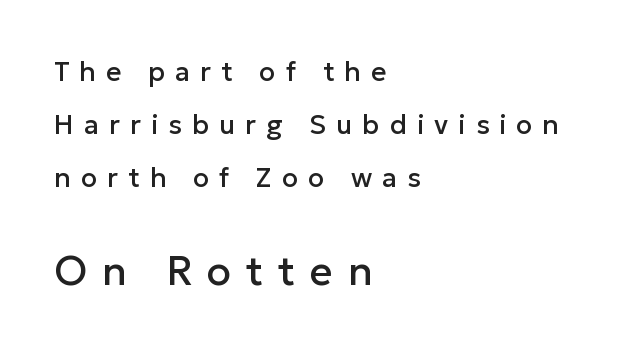
The block sitting lower on the canvas is the one with enlarged characters. Each line starts at the same left margin while the right side varies. How would I describe the line gaps? Wide and relaxed. Font category for this specimen: sans-serif. Posture: vertical.
